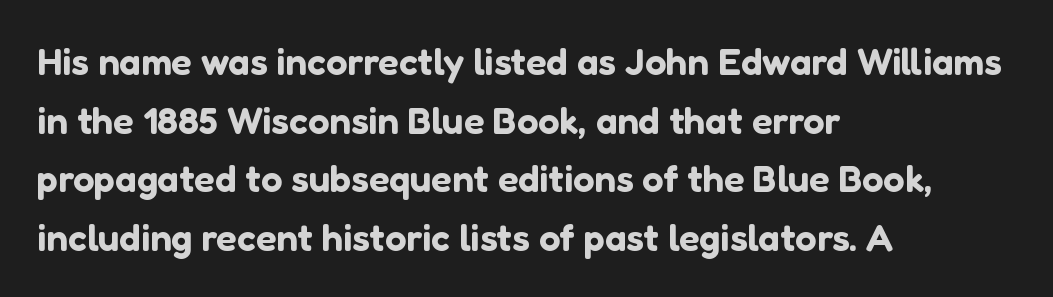
The image shows 38 px sans-serif type, upright; set left-aligned, normal line spacing (1.54x), normal letter spacing, not underlined; low stroke contrast and a medium x-height.
